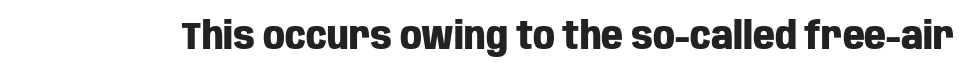
If you drew a line through each stem, it would be perfectly vertical. A typesetter would label this face a sans. Clear beneath every line of the passage. Look at the stroke-to-counter ratio: heavy, a bold. The horizontal fit of the characters is conventional and even.
